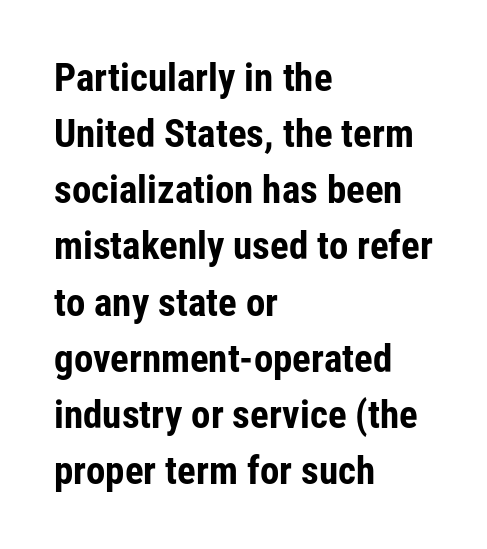
Each letter keeps its own natural width here, so spacing adapts to shape. In terms of letterspacing, this is plain default setting. Each glyph is drawn with heavy, bold strokes. Stroke terminals: plain, sans-serif.
